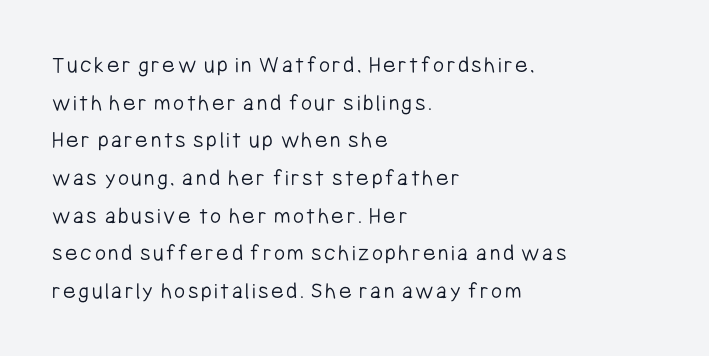
Q: Is the text bold? A: No.
Q: Is the text italic (slanted)? A: No, it is upright.
Q: Is the text underlined? A: No.
Q: How is the paragraph aligned? A: Left-aligned.
Q: Is the spacing between lines tight, normal or loose? A: Normal.
